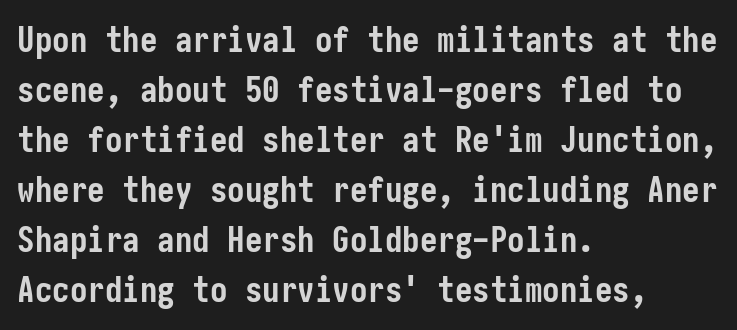
{"serif": "no", "italic": "no", "bold": "yes", "weight": "semibold", "width": "condensed", "stroke_contrast": "low", "x_height": "medium", "underline": "no", "align": "left", "line_spacing": "normal", "line_spacing_ratio": 1.43, "letter_spacing": "normal", "letter_spacing_em": 0.0, "glyph_px": 35}
